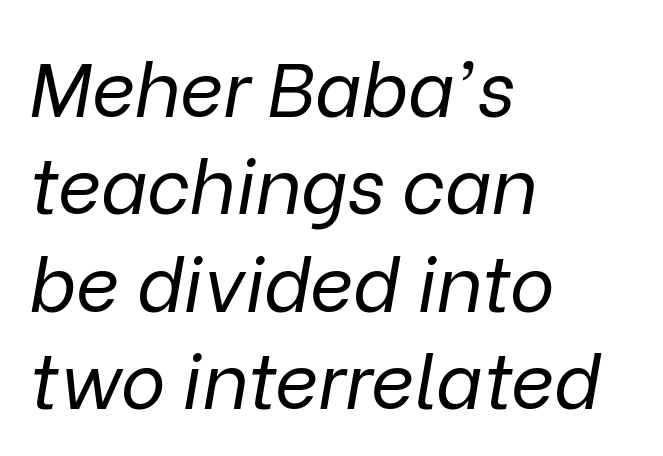
Q: Is the text bold? A: No.
Q: Is the text italic (slanted)? A: Yes, it leans right by about 9 degrees.
Q: Is the text underlined? A: No.
Q: How is the paragraph aligned? A: Left-aligned.
Q: Is the spacing between letters normal or unusually wide? A: Normal.
Q: Is the spacing between lines tight, normal or loose? A: Normal.
Q: Width (condensed, normal, or wide)? A: Normal.
Q: Stroke contrast? A: Low.
Q: x-height? A: Medium.
Q: Monospaced? A: No.
